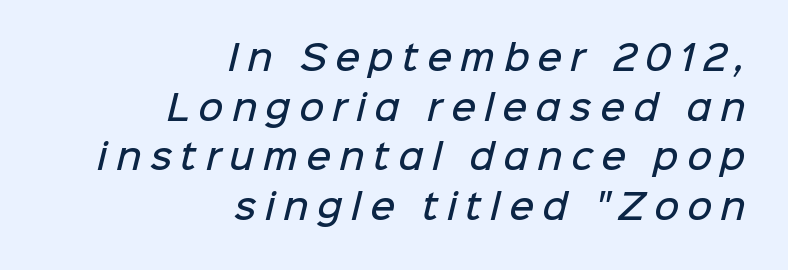
Q: Is the text bold? A: Semi-bold.
Q: Is the typeface a serif or a sans-serif typeface? A: Sans-serif.
Q: Is the text underlined? A: No.
Q: How is the paragraph aligned? A: Right-aligned.
Q: Is the spacing between letters normal or unusually wide? A: Unusually wide.
Q: Is the spacing between lines tight, normal or loose? A: Normal.
Q: Width (condensed, normal, or wide)? A: Normal.
Q: Stroke contrast? A: Low.
Q: x-height? A: Medium.
Q: Monospaced? A: No.
